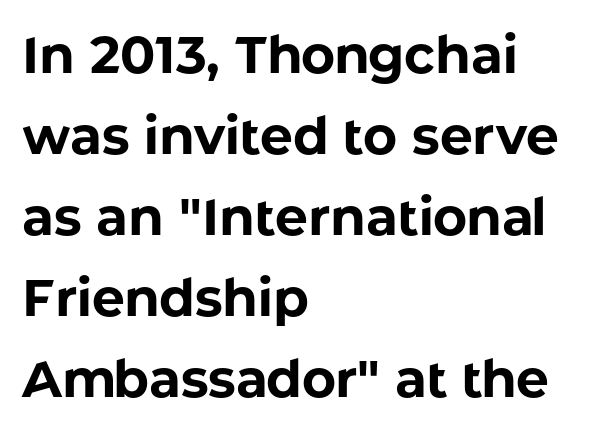
{"serif": "no", "italic": "no", "bold": "yes", "weight": "bold", "width": "normal", "stroke_contrast": "low", "x_height": "medium", "monospaced": "no", "underline": "no", "align": "left", "line_spacing": "normal", "line_spacing_ratio": 1.56, "letter_spacing": "normal", "letter_spacing_em": 0.0, "glyph_px": 52}
